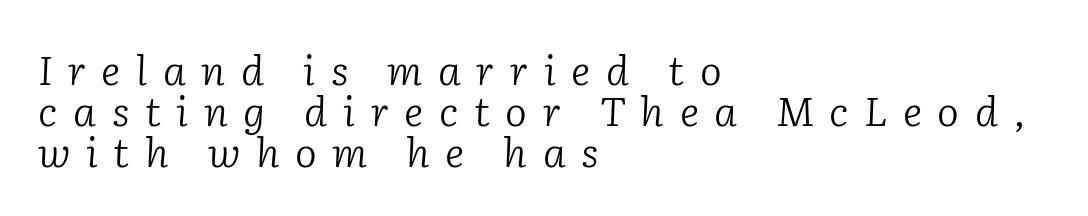
Emphasis-style slanted type is in use. This rendering features lettering with no underline. The type is letterspaced generously, with wide tracking. The glyphs in this specimen are seriffed.
